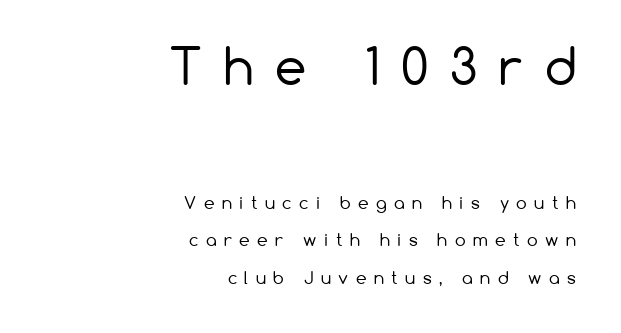
The tracking jumps out immediately: characters are airy and widely separated. Letterform terminals end flat and unadorned throughout the passage. Ink coverage per letter is moderate at most. If you drew a ruler down the right edge, every line would touch it. The rendering uses natural spacing where letterforms have individual widths. Scale decreases going downward across the two blocks.
